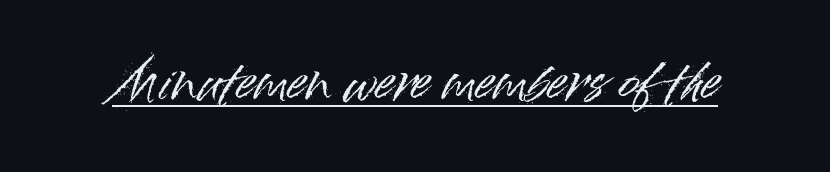
Q: Is the text italic (slanted)? A: Yes.
Q: Is the typeface a serif or a sans-serif typeface? A: Sans-serif.
Q: Is the text underlined? A: Yes.
Q: Is the spacing between letters normal or unusually wide? A: Normal.
Q: Width (condensed, normal, or wide)? A: Normal.
Q: Stroke contrast? A: High.
Q: x-height? A: Small.
Q: Monospaced? A: No.
